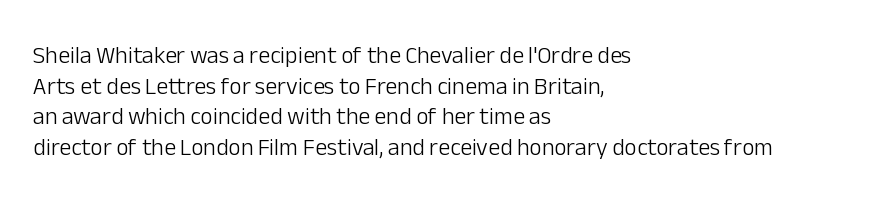
{"italic": "no", "bold": "no", "underline": "no", "align": "left", "line_spacing": "normal", "line_spacing_ratio": 1.28, "letter_spacing": "normal", "letter_spacing_em": 0.0, "glyph_px": 24}
